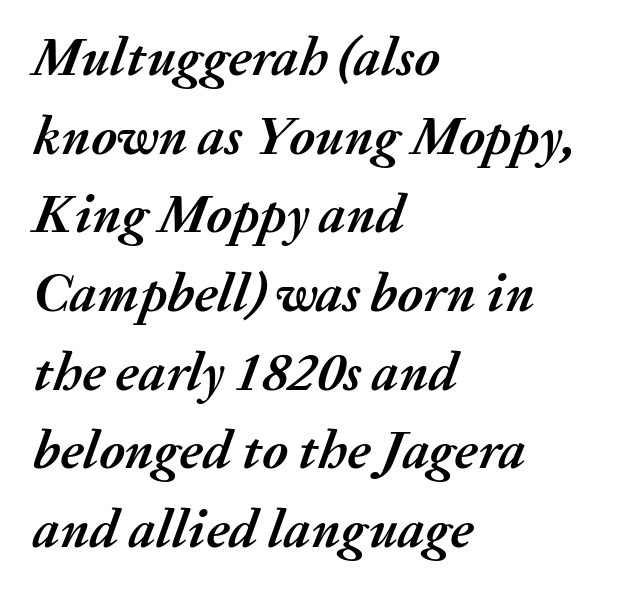
Interline gaps are of average width in this sample. A typesetter would call this proportional, since set widths differ per character. These lines carry a lot of weight — the face is fully bold. Nobody touched the tracking dial on this one. If you drew a line through each stem, it would be angled.
